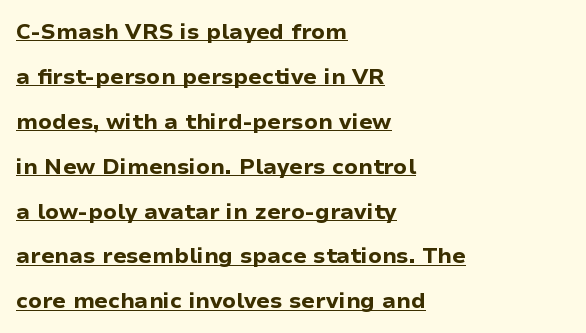
Q: Is the text bold? A: Yes.
Q: Is the text italic (slanted)? A: No, it is upright.
Q: Is the text underlined? A: Yes.
Q: How is the paragraph aligned? A: Left-aligned.
Q: Is the spacing between letters normal or unusually wide? A: Normal.
Q: Is the spacing between lines tight, normal or loose? A: Loose.
